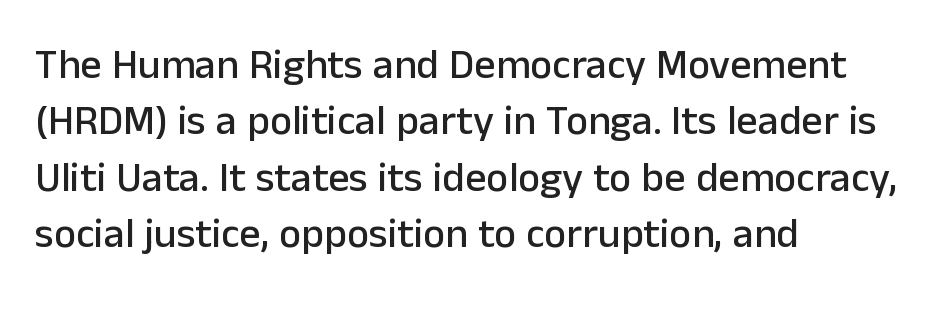
Q: Is the text italic (slanted)? A: No, it is upright.
Q: Is the typeface a serif or a sans-serif typeface? A: Sans-serif.
Q: Is the text underlined? A: No.
Q: How is the paragraph aligned? A: Left-aligned.
Q: Is the spacing between letters normal or unusually wide? A: Normal.
Q: Is the spacing between lines tight, normal or loose? A: Normal.
Q: Width (condensed, normal, or wide)? A: Normal.
Q: Stroke contrast? A: Low.
Q: x-height? A: Medium.
Q: Monospaced? A: No.
